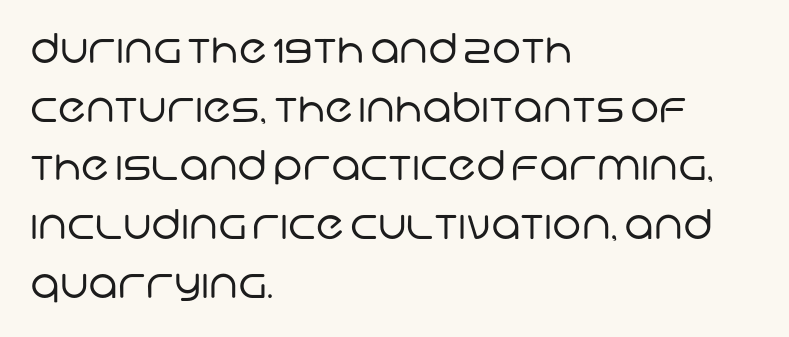
Q: Is the text bold? A: No.
Q: Is the typeface a serif or a sans-serif typeface? A: Sans-serif.
Q: Is the text underlined? A: No.
Q: How is the paragraph aligned? A: Left-aligned.
Q: Is the spacing between letters normal or unusually wide? A: Normal.
Q: Is the spacing between lines tight, normal or loose? A: Normal.
Q: Width (condensed, normal, or wide)? A: Normal.
Q: Stroke contrast? A: Low.
Q: x-height? A: Large.
Q: Monospaced? A: No.
